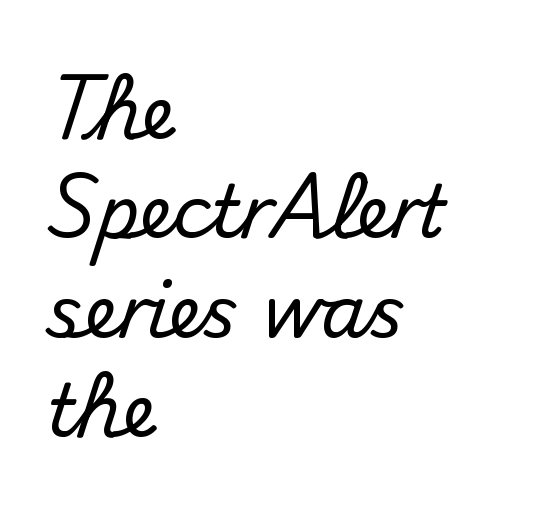
Q: Is the text italic (slanted)? A: Yes.
Q: Is the typeface a serif or a sans-serif typeface? A: Sans-serif.
Q: Is the text underlined? A: No.
Q: How is the paragraph aligned? A: Left-aligned.
Q: Is the spacing between letters normal or unusually wide? A: Normal.
Q: Is the spacing between lines tight, normal or loose? A: Normal.
Q: Width (condensed, normal, or wide)? A: Normal.
Q: Stroke contrast? A: Medium.
Q: x-height? A: Small.
Q: Monospaced? A: No.
